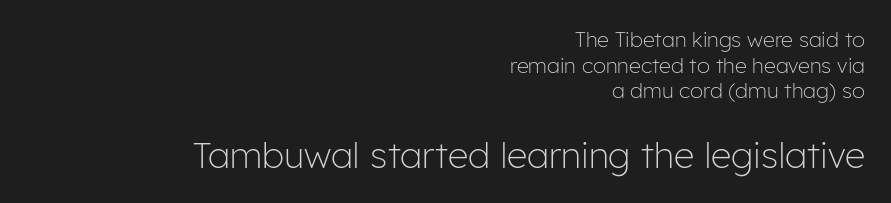
{"serif": "no", "italic": "no", "bold": "no", "weight": "light", "width": "normal", "stroke_contrast": "low", "x_height": "medium", "monospaced": "no", "underline": "no", "align": "right", "line_spacing_ratio": 1.22, "letter_spacing": "normal", "letter_spacing_em": 0.0, "larger_block": "second", "size_ratio": 1.71, "glyph_px": 36}
